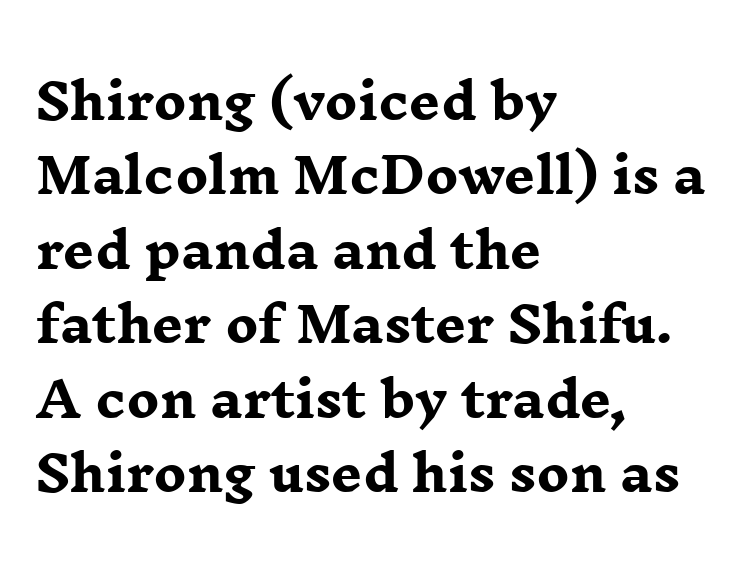
How are the letters spaced? Ordinarily, with no added tracking. Line spacing here is normal. Observe the serifs anchoring each vertical stroke in this sample. Stroke thickness is high; the sample reads as a true bold. Is there any slant? The stems are plumb. Short and long lines alike share a common starting point at left.
